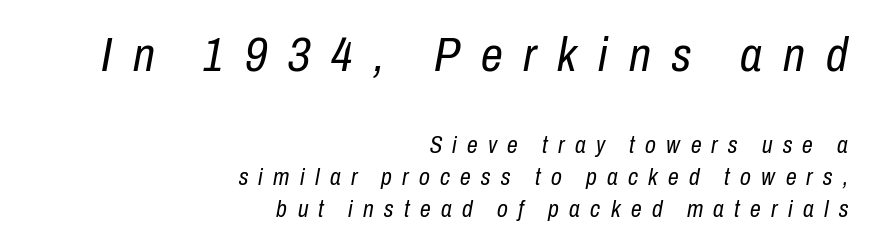
Q: Is the text bold? A: No.
Q: Is the text italic (slanted)? A: Yes, it leans right by about 10 degrees.
Q: Is the text underlined? A: No.
Q: How is the paragraph aligned? A: Right-aligned.
Q: Is the spacing between letters normal or unusually wide? A: Unusually wide.
Q: Is the spacing between lines tight, normal or loose? A: Normal.
Q: Which block of text is set in a larger size, the first (top) or the second (bottom)? A: The first (top) one.
Q: Width (condensed, normal, or wide)? A: Condensed.
Q: Stroke contrast? A: Low.
Q: x-height? A: Medium.
Q: Monospaced? A: No.
